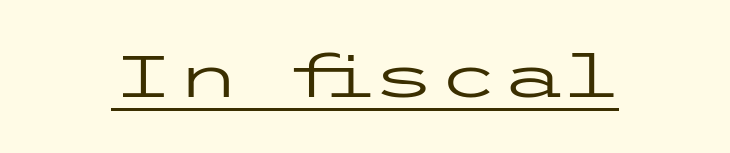
The rendering keeps characters at their native spacing. A rule runs beneath these lines of type. Weight: in the light-to-regular range. This is sans-serif lettering, the kind often seen on screens and signage.
